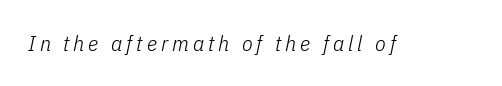
{"italic": "yes", "lean": "right", "slant_degrees": 11, "bold": "no", "underline": "no", "glyph_px": 22}
